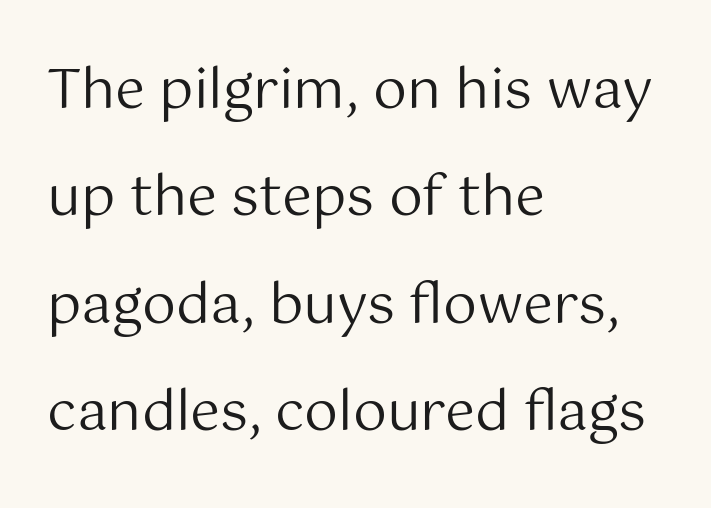
{"serif": "no", "italic": "no", "bold": "no", "weight": "regular", "width": "normal", "stroke_contrast": "medium", "x_height": "medium", "monospaced": "no", "underline": "no", "align": "left", "line_spacing": "loose", "line_spacing_ratio": 1.99, "letter_spacing": "normal", "letter_spacing_em": 0.0, "glyph_px": 54}
